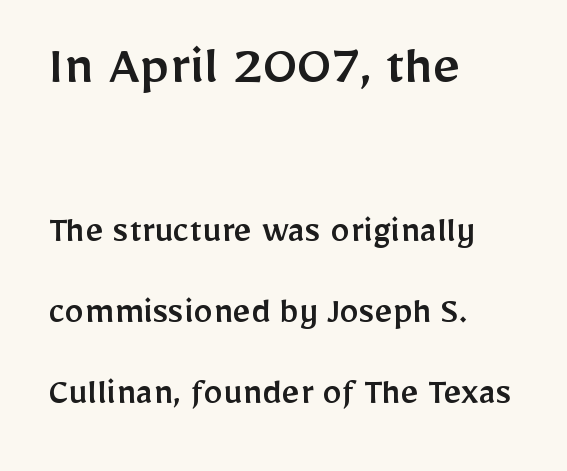
The more generous point size was reserved for the upper chunk. Characters follow at the spacing the type designer built in. The gap between lines stays unmarked. The lines are quadded left. The space between consecutive lines is lavish. The glyphs in this specimen are sans serif.
